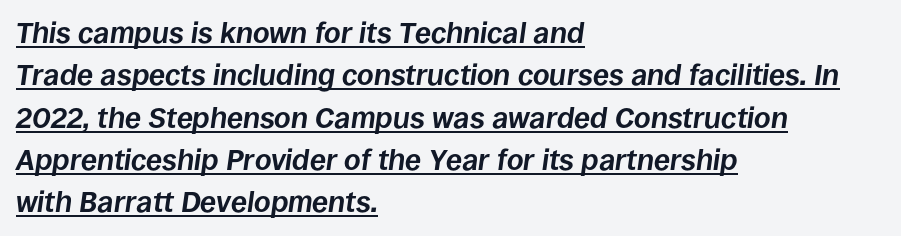
{"italic": "yes", "lean": "right", "slant_degrees": 8, "bold": "yes", "weight": "bold", "width": "normal", "stroke_contrast": "low", "x_height": "large", "monospaced": "no", "underline": "yes", "align": "left", "line_spacing": "normal", "line_spacing_ratio": 1.46, "letter_spacing": "normal", "letter_spacing_em": 0.0, "glyph_px": 29}
